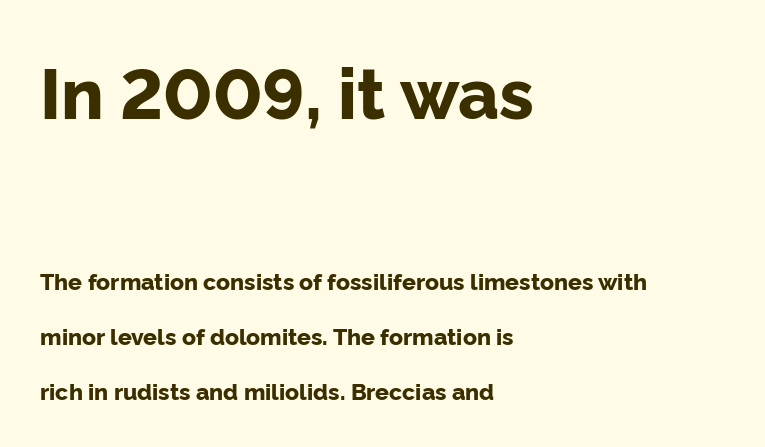
{"serif": "no", "italic": "no", "bold": "yes", "weight": "bold", "width": "normal", "stroke_contrast": "low", "x_height": "medium", "monospaced": "no", "underline": "no", "align": "left", "line_spacing": "loose", "line_spacing_ratio": 2.4, "letter_spacing": "normal", "letter_spacing_em": 0.0, "larger_block": "first", "size_ratio": 3.04, "glyph_px": 70}
